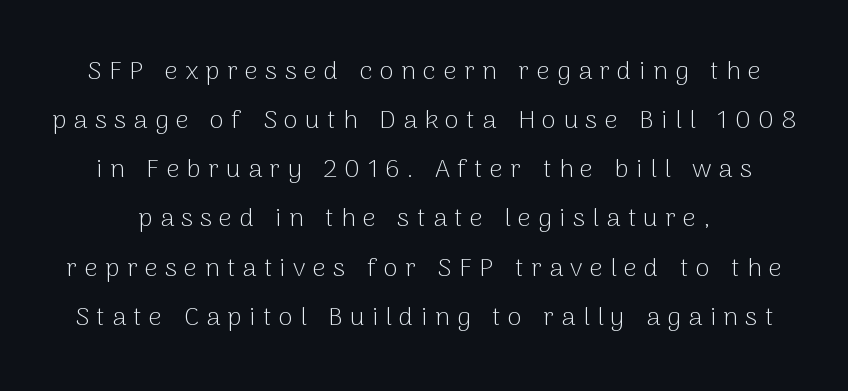
The image shows 26 px text type, upright; set line spacing 1.89x, unusually wide letter spacing (+0.28 em), not underlined.
